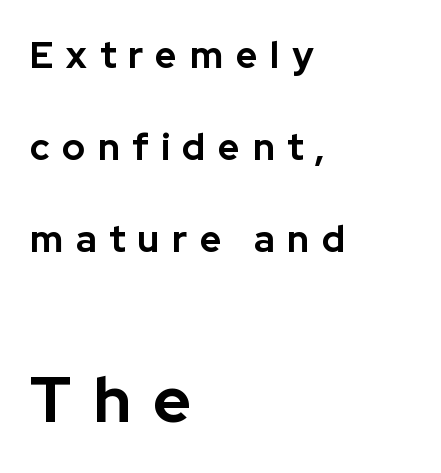
A full-strength bold gives these letters their thick strokes. A classic flush-left, rag-right setting is used for this passage. These two chunks differ in scale, with the bottom chunk taking the larger measure. Posture: upright roman. Between one letter and the next there's a generous, obvious gap.
